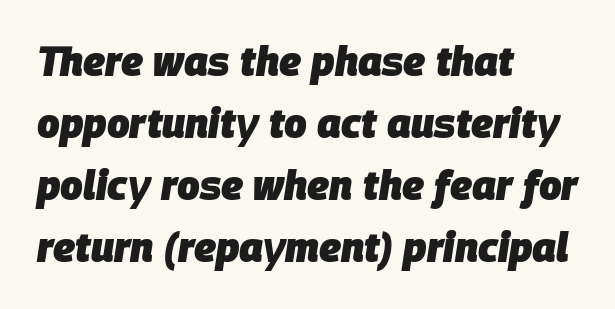
Q: Is the text bold? A: Yes.
Q: Is the text italic (slanted)? A: Yes, it leans right by about 9 degrees.
Q: Is the text underlined? A: No.
Q: How is the paragraph aligned? A: Left-aligned.
Q: Is the spacing between letters normal or unusually wide? A: Normal.
Q: Is the spacing between lines tight, normal or loose? A: Normal.
Q: Width (condensed, normal, or wide)? A: Normal.
Q: Stroke contrast? A: Low.
Q: x-height? A: Large.
Q: Monospaced? A: No.
